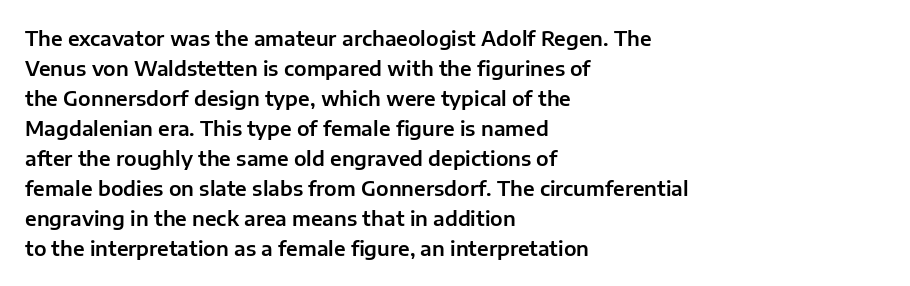
The image shows 20 px text type, upright; set left-aligned, normal line spacing (1.5x), normal letter spacing, not underlined.
